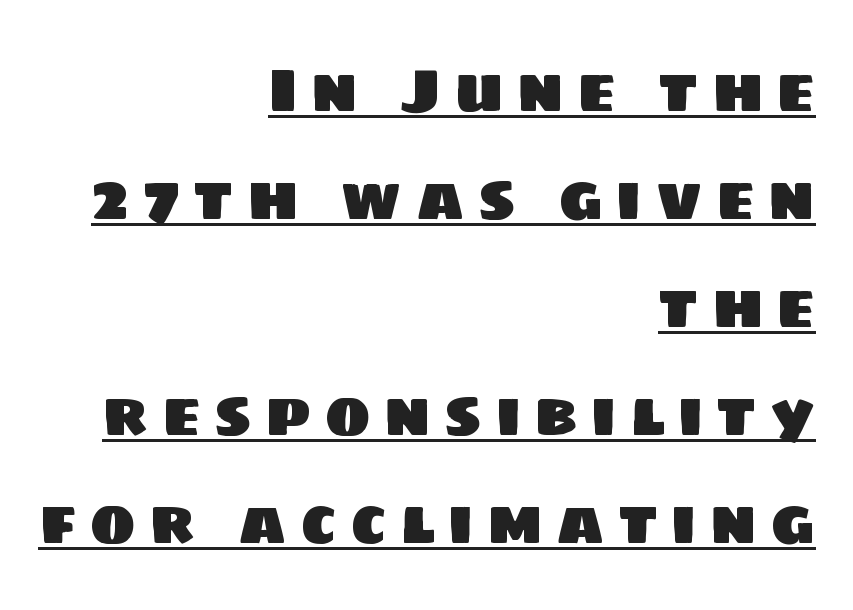
The image shows 62 px sans-serif type; set right-aligned, line spacing 1.74x, unusually wide letter spacing (+0.21 em), underlined; low stroke contrast and a large x-height.
